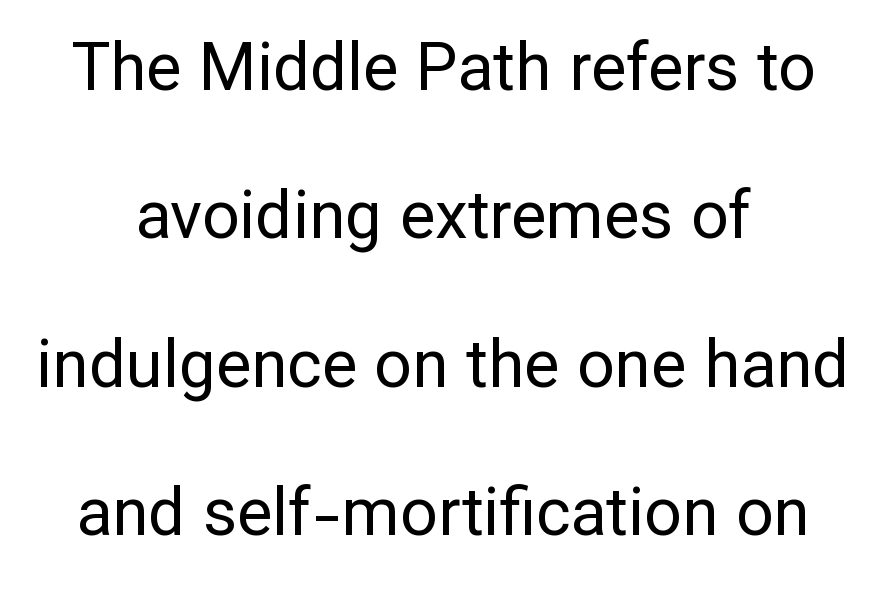
{"serif": "no", "italic": "no", "bold": "no", "weight": "regular", "width": "normal", "stroke_contrast": "low", "x_height": "medium", "monospaced": "no", "underline": "no", "align": "center", "line_spacing": "loose", "line_spacing_ratio": 2.25, "letter_spacing": "normal", "letter_spacing_em": 0.0, "glyph_px": 66}
